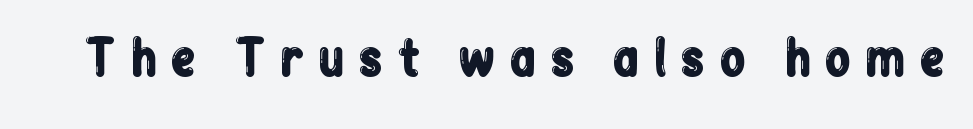
{"serif": "no", "italic": "no", "width": "condensed", "stroke_contrast": "low", "x_height": "medium", "monospaced": "no", "underline": "no", "letter_spacing": "wide", "letter_spacing_em": 0.27, "glyph_px": 48}
